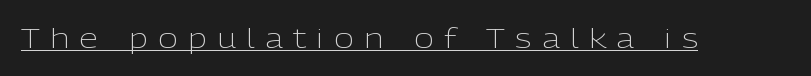
{"italic": "no", "bold": "no", "underline": "yes", "letter_spacing": "wide", "letter_spacing_em": 0.39, "glyph_px": 27}
